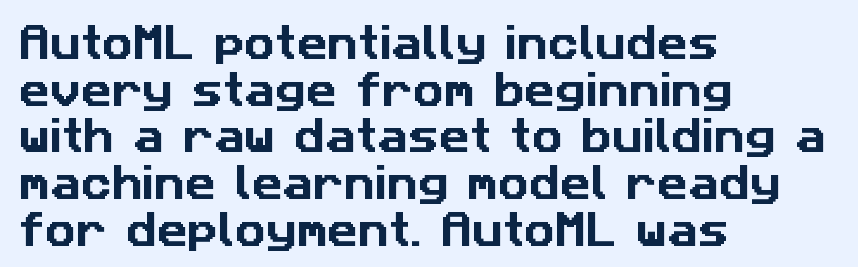
The text block is weighted toward the left margin, trailing off unevenly rightward. Nothing unusual about the tracking: characters are spaced as the font intends. The typeface chosen for these lines omits serifs. Type without underlining. Character widths vary here, with narrow letters taking less room than wide ones.
